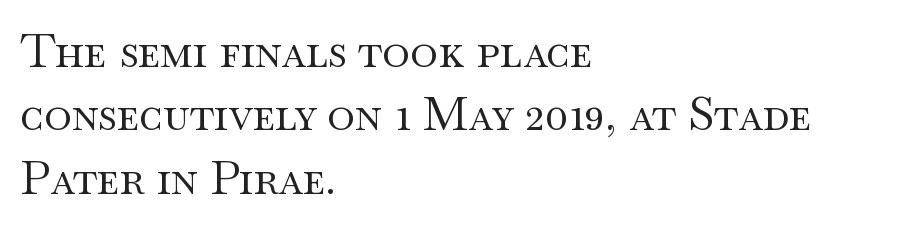
{"serif": "yes", "italic": "no", "bold": "no", "weight": "regular", "width": "wide", "stroke_contrast": "medium", "x_height": "small", "monospaced": "no", "underline": "no", "align": "left", "line_spacing": "normal", "line_spacing_ratio": 1.35, "letter_spacing": "normal", "letter_spacing_em": 0.0, "glyph_px": 47}
